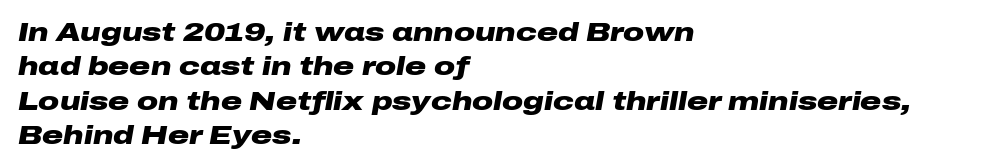
This sample uses an oblique cut, with every glyph tilted off the vertical. The rendering keeps characters at their native spacing. Decoration check: the copy has no underline. Layout note: lines flush left.
